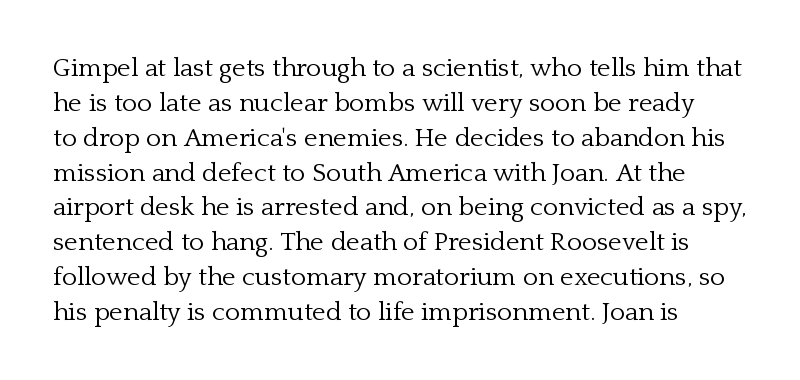
{"italic": "no", "bold": "no", "underline": "no", "line_spacing": "normal", "line_spacing_ratio": 1.34, "letter_spacing": "normal", "letter_spacing_em": 0.0, "glyph_px": 26}
